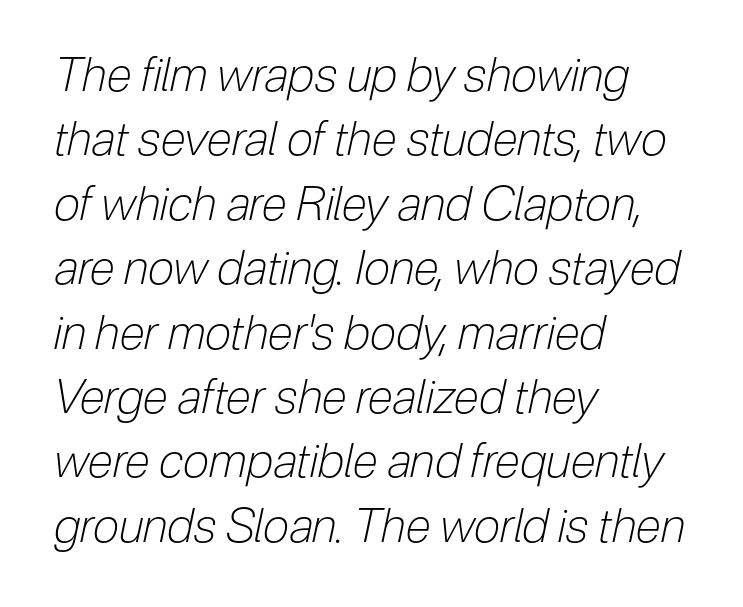
{"italic": "yes", "lean": "right", "slant_degrees": 12, "bold": "no", "weight": "light", "width": "condensed", "stroke_contrast": "low", "x_height": "medium", "monospaced": "no", "underline": "no", "align": "left", "line_spacing": "normal", "line_spacing_ratio": 1.37, "letter_spacing": "normal", "letter_spacing_em": 0.0, "glyph_px": 47}
